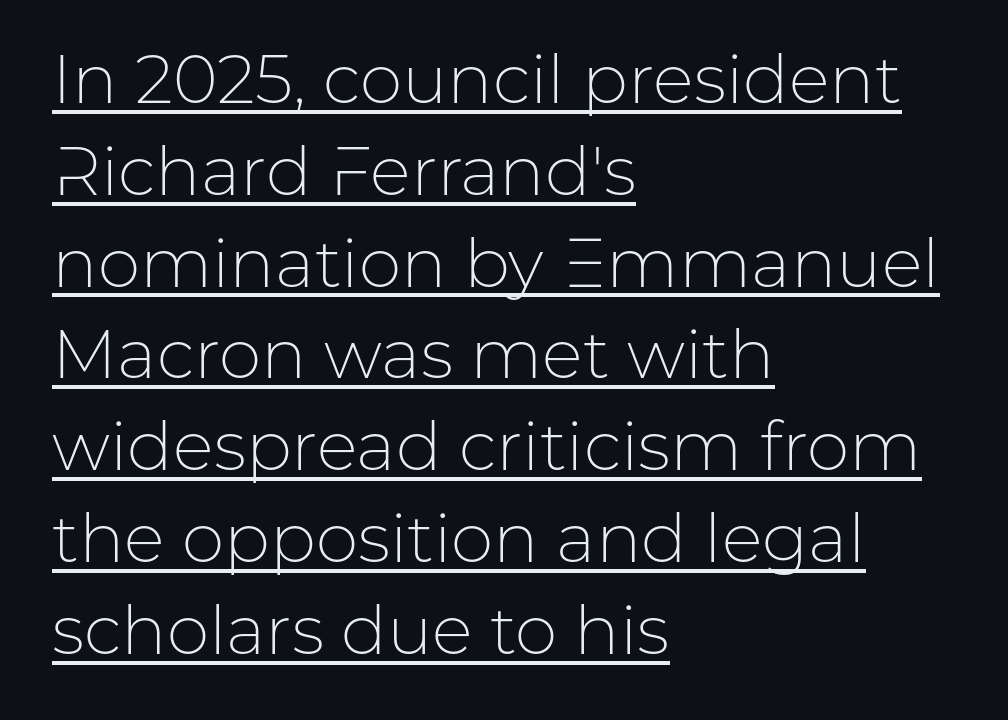
Looks like regular typesetting: each glyph gets only the width it needs. Leading matches the norm, producing a regular column. Italic? Not at all — the glyphs are vertical. The type is set solid horizontally, with unmodified tracking. Examine the stroke ends and you'll find no serifs. If you drew a ruler down the left edge, every line would touch it.
